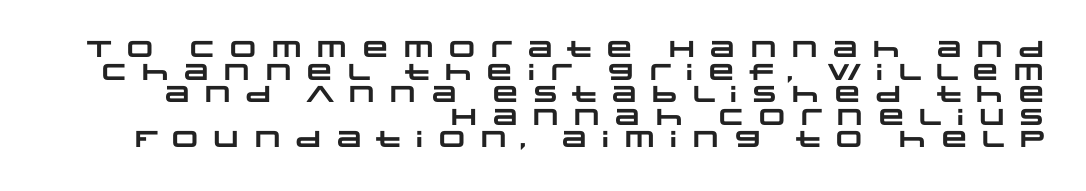
Q: Is the text bold? A: Yes.
Q: Is the text underlined? A: No.
Q: How is the paragraph aligned? A: Right-aligned.
Q: Is the spacing between letters normal or unusually wide? A: Unusually wide.
Q: Is the spacing between lines tight, normal or loose? A: Tight.
